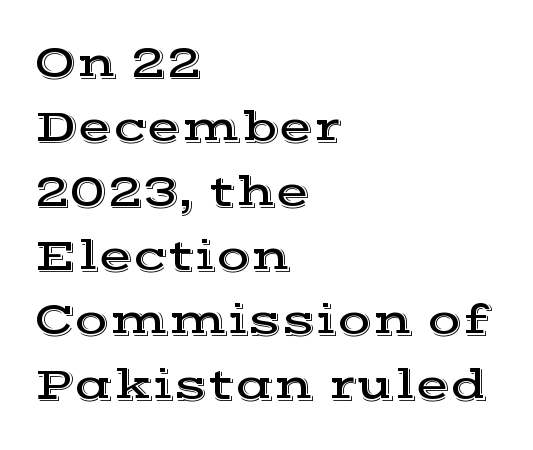
The image shows 45 px wide serif type, upright; set left-aligned, normal line spacing (1.43x), normal letter spacing, not underlined; a medium x-height.
